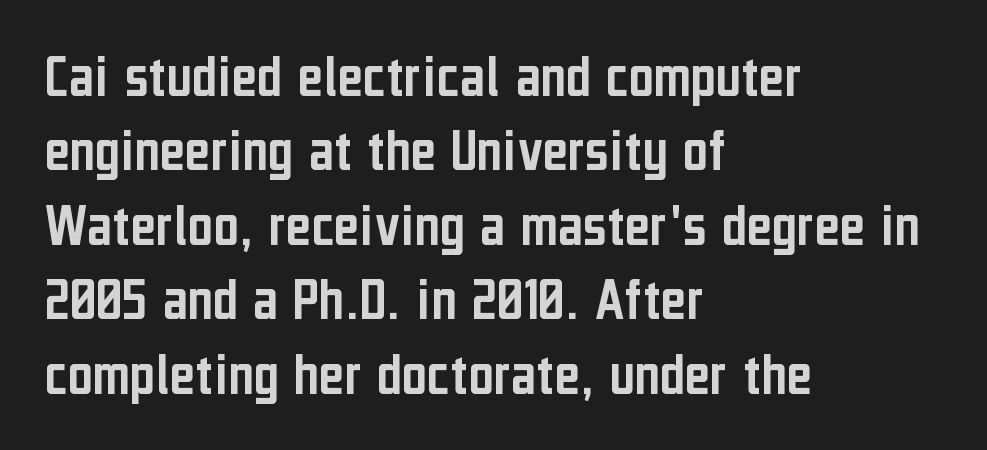
Classification — sans serif. Caption: multi-line text, flush left, ragged right. Glance below the letters and you will spot only blank space. These lines are rendered in a variable-pitch font. The lettering stays uniformly vertical, giving the passage a roman look.
